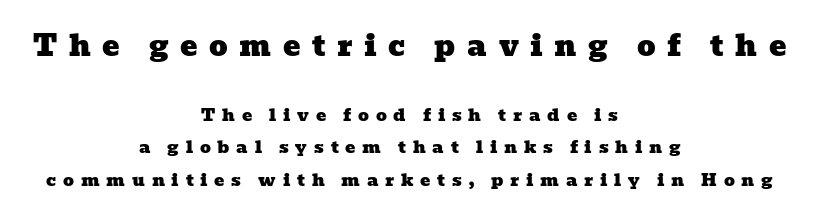
{"serif": "yes", "width": "wide", "stroke_contrast": "low", "x_height": "medium", "monospaced": "no", "underline": "no", "align": "center", "line_spacing": "loose", "line_spacing_ratio": 1.91, "letter_spacing": "wide", "letter_spacing_em": 0.4, "larger_block": "first", "size_ratio": 1.71, "glyph_px": 29}
